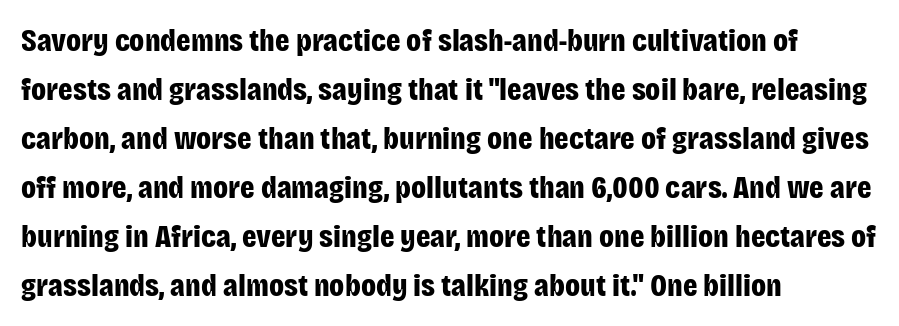
The image shows 32 px bold, condensed sans-serif type, upright; set left-aligned, normal line spacing (1.53x), normal letter spacing, not underlined; low stroke contrast and a large x-height.
